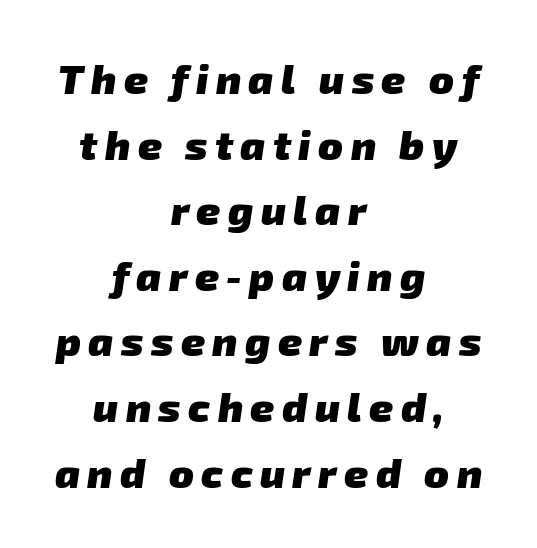
Successive baselines arrive at the customary interval. Compared with a flush-left layout, this one balances lines on the center instead. Strokes here are thick enough to call this a true bold. Quick note: underline off. Is this a sans? Yes — the strokes have no serifs. The letters advance in unequal steps, a hallmark of proportional type.
